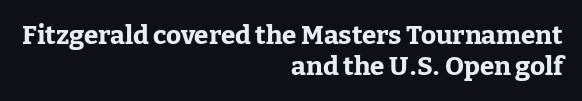
Q: Is the text bold? A: Yes.
Q: Is the text italic (slanted)? A: No, it is upright.
Q: Is the text underlined? A: No.
Q: How is the paragraph aligned? A: Right-aligned.
Q: Is the spacing between letters normal or unusually wide? A: Normal.
